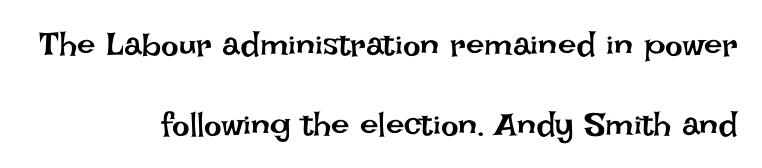
{"italic": "no", "bold": "no", "weight": "regular", "width": "normal", "stroke_contrast": "low", "x_height": "large", "monospaced": "no", "underline": "no", "align": "right", "line_spacing": "loose", "line_spacing_ratio": 2.41, "letter_spacing": "normal", "letter_spacing_em": 0.0, "glyph_px": 33}
